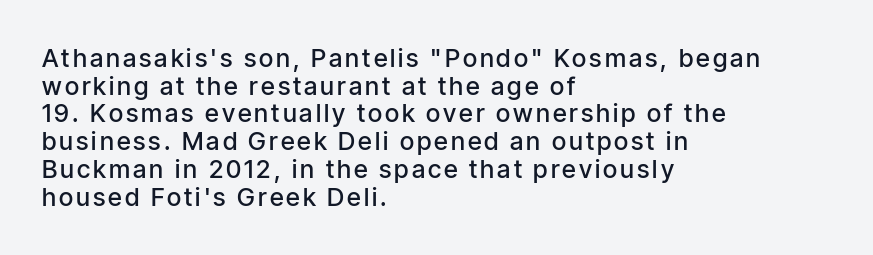
The rag falls on the right side of this text block. These words are printed semibold, heavier than regular yet not bold. These lines were composed using upright roman letters. Descenders hang freely into open space. The leading is snug, giving the passage a crowded texture.
